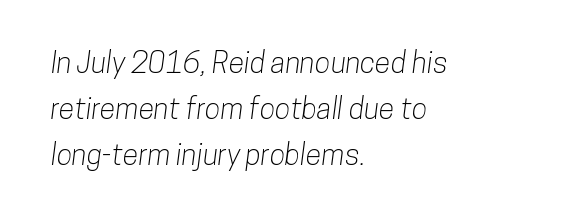
Q: Is the typeface a serif or a sans-serif typeface? A: Sans-serif.
Q: Is the text underlined? A: No.
Q: How is the paragraph aligned? A: Left-aligned.
Q: Is the spacing between letters normal or unusually wide? A: Normal.
Q: Is the spacing between lines tight, normal or loose? A: Normal.
Q: Width (condensed, normal, or wide)? A: Condensed.
Q: Stroke contrast? A: Low.
Q: x-height? A: Medium.
Q: Monospaced? A: No.
